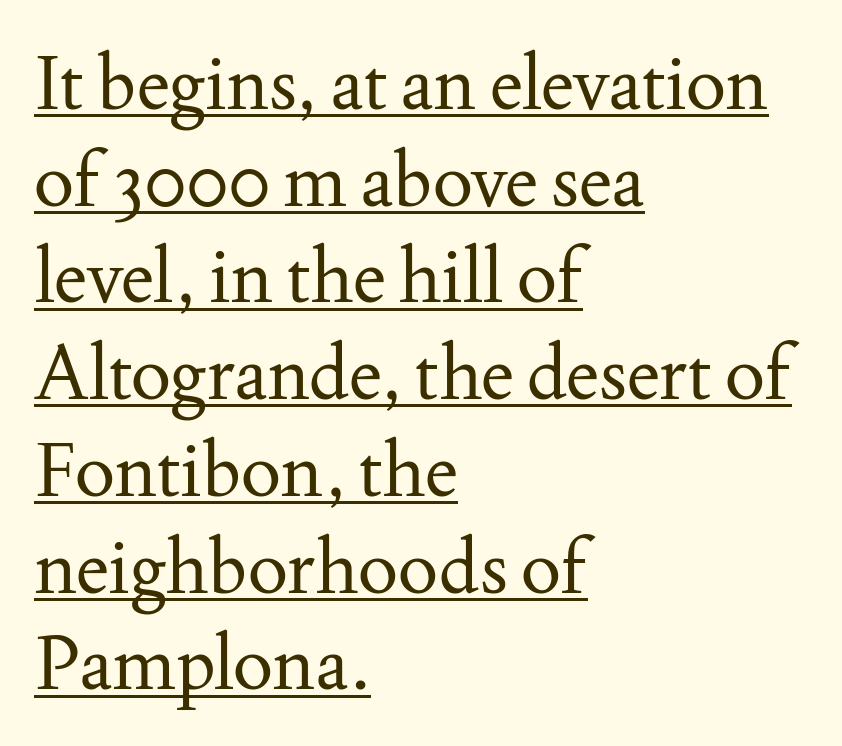
No italicization has been applied; the sample stays upright. Vertical spacing — default. These lines are set flush left with a ragged right edge. Think of a printed novel: that variable character pitch is what you see here. A typesetter would call this zero additional tracking. These characters rest on top of a visible drawn line.
